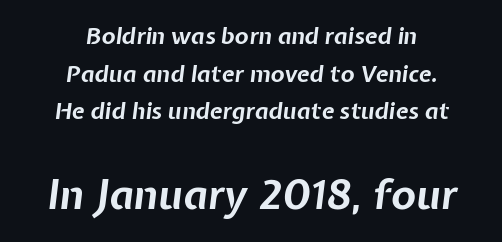
Q: Is the text bold? A: Yes.
Q: Is the text italic (slanted)? A: Yes, it leans right by about 7 degrees.
Q: Is the text underlined? A: No.
Q: How is the paragraph aligned? A: Centered.
Q: Is the spacing between letters normal or unusually wide? A: Normal.
Q: Is the spacing between lines tight, normal or loose? A: Normal.
Q: Which block of text is set in a larger size, the first (top) or the second (bottom)? A: The second (bottom) one.
Q: Width (condensed, normal, or wide)? A: Normal.
Q: Stroke contrast? A: Low.
Q: x-height? A: Medium.
Q: Monospaced? A: No.
